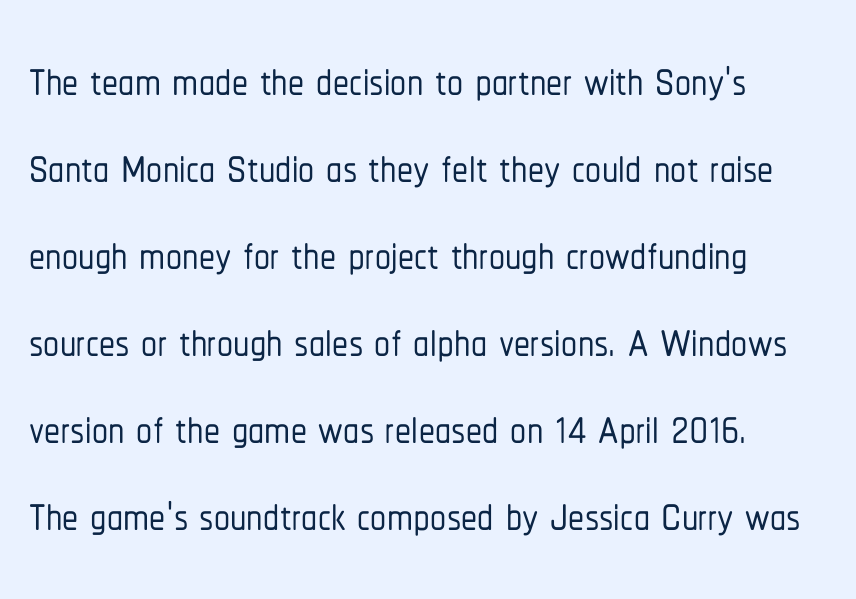
Leading matches the norm, producing a regular column. There is no visible air inserted between adjacent glyphs. Is this a fixed-width face? No — the glyphs have proportional, varying widths. The letters stand straight up with perfectly vertical stems. The face used here is a sans, in the tradition of grotesques and geometrics.
